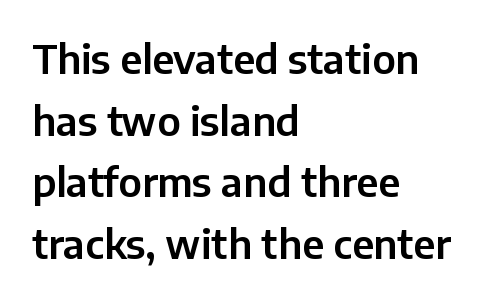
{"serif": "no", "italic": "no", "width": "normal", "stroke_contrast": "low", "x_height": "medium", "monospaced": "no", "underline": "no", "align": "left", "line_spacing": "normal", "line_spacing_ratio": 1.54, "letter_spacing": "normal", "letter_spacing_em": 0.0, "glyph_px": 40}
